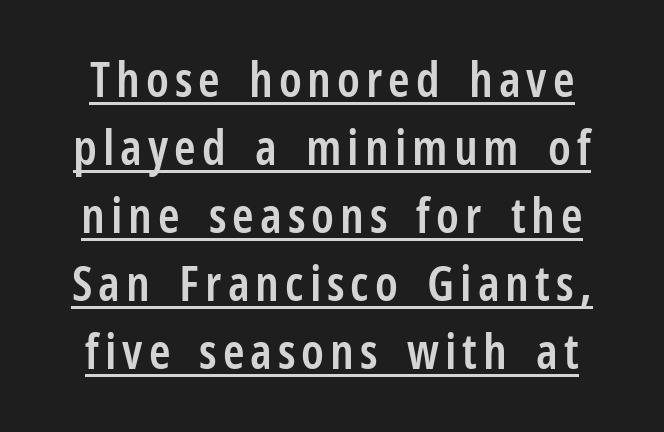
In designer terms, the underline attribute is active on this setting. These lines sit exactly where default settings would place them. The sample has been set in demibold, a notch under bold. A sans-serif font was chosen for this passage.
